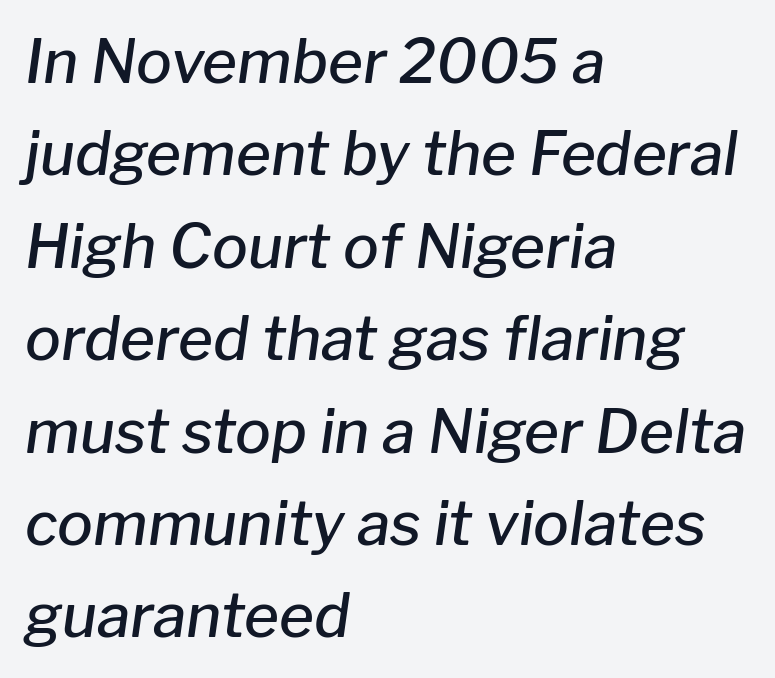
Looks like regular typesetting: each glyph gets only the width it needs. An italicized treatment has been applied to the whole sample. Characters follow at the spacing the type designer built in. A typesetter would call this leading conventional body-copy spacing.
